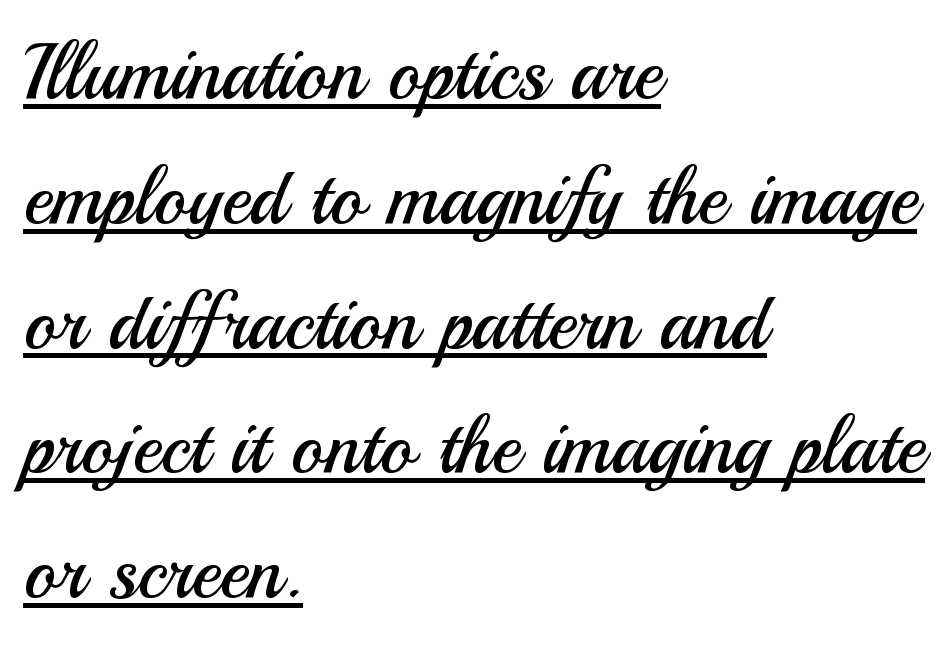
Q: Is the text bold? A: No.
Q: Is the text italic (slanted)? A: Yes.
Q: Is the typeface a serif or a sans-serif typeface? A: Sans-serif.
Q: Is the text underlined? A: Yes.
Q: How is the paragraph aligned? A: Left-aligned.
Q: Is the spacing between letters normal or unusually wide? A: Normal.
Q: Is the spacing between lines tight, normal or loose? A: Normal.
Q: Width (condensed, normal, or wide)? A: Normal.
Q: Stroke contrast? A: Medium.
Q: x-height? A: Small.
Q: Monospaced? A: No.
